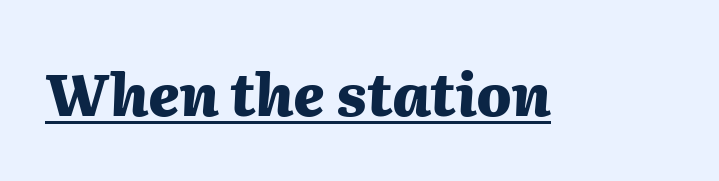
This is underlined copy, the kind a proofreader might mark for attention. The axis of the letterforms is tilted away from vertical. The letters advance in unequal steps, a hallmark of proportional type. Weight check: bold — yes, fully.
